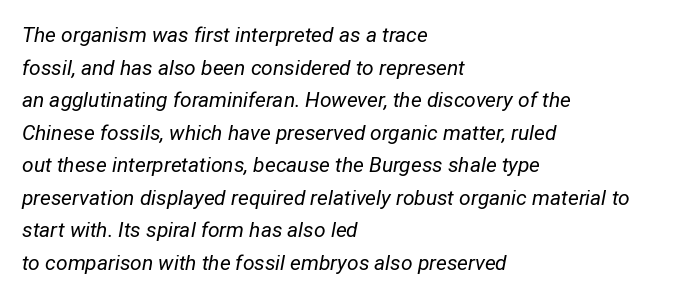
The horizontal fit of the characters is conventional and even. Every row of glyphs begins at an identical x-position on the left. You can tell it's italic because the verticals aren't actually vertical. Weight class: somewhere from thin through regular. The rows are spaced the way most documents space them.
